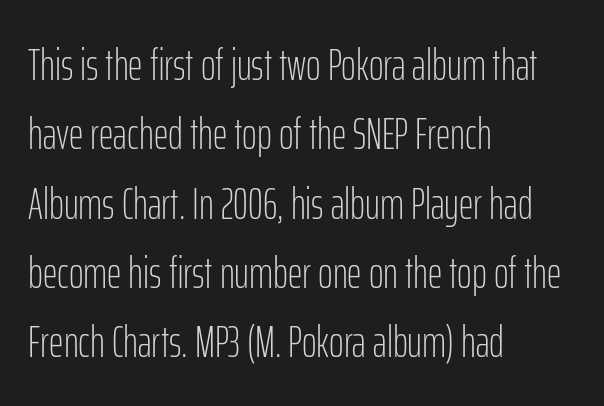
Think of a printed novel: that variable character pitch is what you see here. Grotesque or geometric, the face here clearly has no serifs. Do the letters lean? They stand straight. Typeset ragged right — the left edge is the straight one. Letters rest on an invisible, unmarked baseline. If you measured baseline to baseline, you'd find a middling distance.
